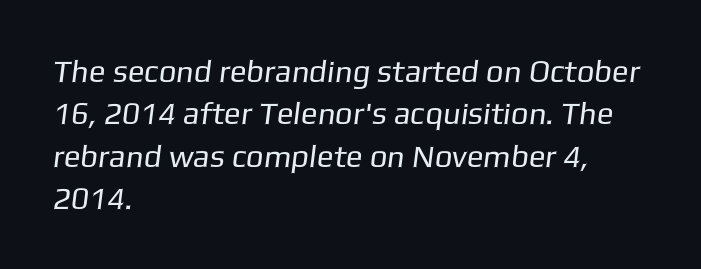
Q: Is the text bold? A: No.
Q: Is the typeface a serif or a sans-serif typeface? A: Sans-serif.
Q: Is the text underlined? A: No.
Q: How is the paragraph aligned? A: Left-aligned.
Q: Is the spacing between letters normal or unusually wide? A: Normal.
Q: Is the spacing between lines tight, normal or loose? A: Normal.
Q: Width (condensed, normal, or wide)? A: Normal.
Q: Stroke contrast? A: Low.
Q: x-height? A: Medium.
Q: Monospaced? A: No.
